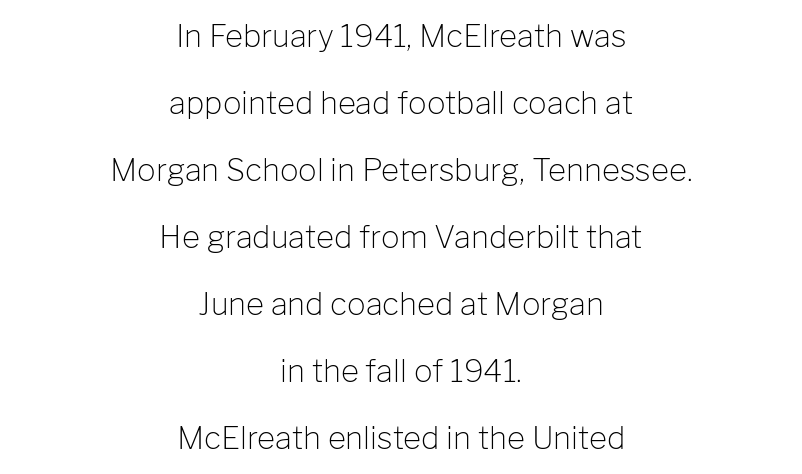
{"serif": "no", "italic": "no", "bold": "no", "weight": "light", "width": "normal", "stroke_contrast": "low", "x_height": "medium", "monospaced": "no", "underline": "no", "align": "center", "line_spacing": "loose", "line_spacing_ratio": 2.16, "letter_spacing": "normal", "letter_spacing_em": 0.0, "glyph_px": 31}
